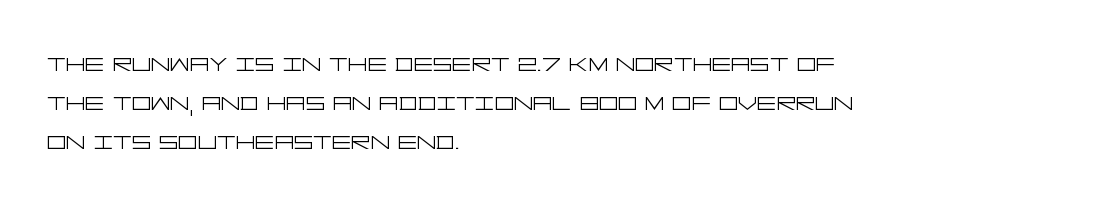
Q: Is the text bold? A: No.
Q: Is the text italic (slanted)? A: No, it is upright.
Q: Is the typeface a serif or a sans-serif typeface? A: Sans-serif.
Q: Is the text underlined? A: No.
Q: How is the paragraph aligned? A: Left-aligned.
Q: Is the spacing between letters normal or unusually wide? A: Normal.
Q: Is the spacing between lines tight, normal or loose? A: Normal.
Q: Width (condensed, normal, or wide)? A: Wide.
Q: Stroke contrast? A: Low.
Q: x-height? A: Large.
